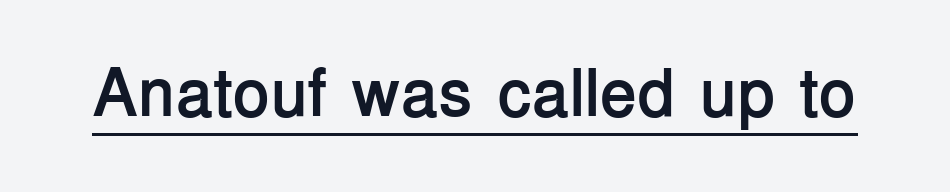
The image shows 68 px semibold sans-serif type, upright; set normal letter spacing, underlined; low stroke contrast and a medium x-height.
